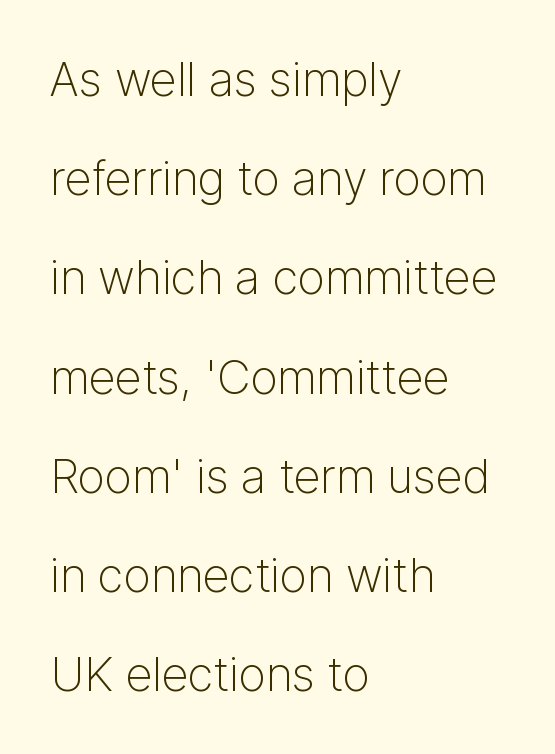
The image shows 47 px light sans-serif type, upright; set left-aligned, loose line spacing (2.11x), normal letter spacing, not underlined; low stroke contrast and a medium x-height.
